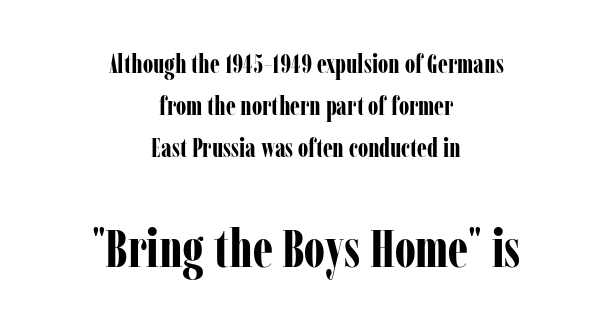
Q: Is the text bold? A: Yes.
Q: Is the text italic (slanted)? A: No, it is upright.
Q: Is the typeface a serif or a sans-serif typeface? A: Serif.
Q: Is the text underlined? A: No.
Q: How is the paragraph aligned? A: Centered.
Q: Is the spacing between letters normal or unusually wide? A: Normal.
Q: Is the spacing between lines tight, normal or loose? A: Normal.
Q: Which block of text is set in a larger size, the first (top) or the second (bottom)? A: The second (bottom) one.
Q: Width (condensed, normal, or wide)? A: Condensed.
Q: Stroke contrast? A: Low.
Q: x-height? A: Medium.
Q: Monospaced? A: No.
